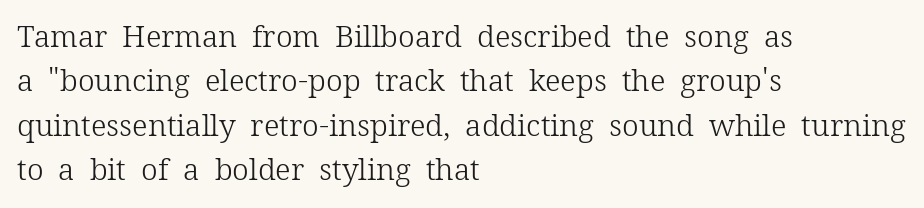
Q: Is the text bold? A: No.
Q: Is the text italic (slanted)? A: No, it is upright.
Q: Is the typeface a serif or a sans-serif typeface? A: Serif.
Q: Is the text underlined? A: No.
Q: How is the paragraph aligned? A: Left-aligned.
Q: Is the spacing between letters normal or unusually wide? A: Normal.
Q: Is the spacing between lines tight, normal or loose? A: Normal.
Q: Width (condensed, normal, or wide)? A: Normal.
Q: Stroke contrast? A: Low.
Q: x-height? A: Medium.
Q: Monospaced? A: No.
